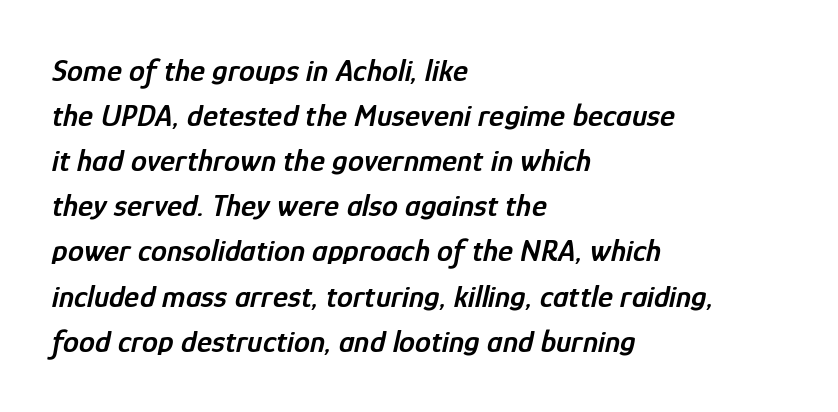
{"italic": "yes", "lean": "right", "slant_degrees": 12, "bold": "semi", "weight": "semibold", "width": "condensed", "stroke_contrast": "low", "x_height": "medium", "monospaced": "no", "underline": "no", "align": "left", "line_spacing": "normal", "line_spacing_ratio": 1.41, "letter_spacing": "normal", "letter_spacing_em": 0.0, "glyph_px": 32}
